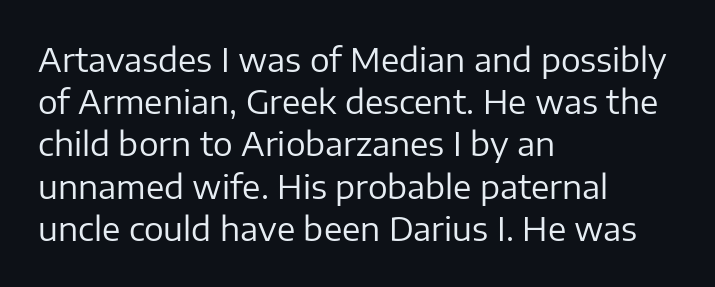
The image shows 33 px regular-weight sans-serif type, upright; set left-aligned, normal line spacing (1.28x), normal letter spacing, not underlined; low stroke contrast and a medium x-height.
